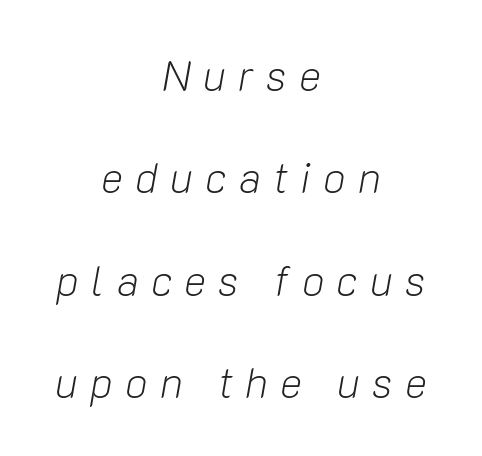
Decoration check: the copy has no underline. The typeface has the unassuming heft of standard copy or less. Is this a fixed-width face? No — the glyphs have proportional, varying widths. Italic: yes, the glyphs are oblique. Students, observe: this is what heavily led, spacious text looks like. Each line is balanced around a shared central axis.
